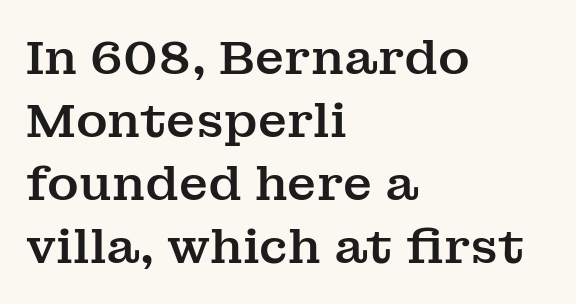
The image shows 48 px serif type, upright; set left-aligned, normal line spacing (1.31x), normal letter spacing, not underlined; medium stroke contrast and a medium x-height.
